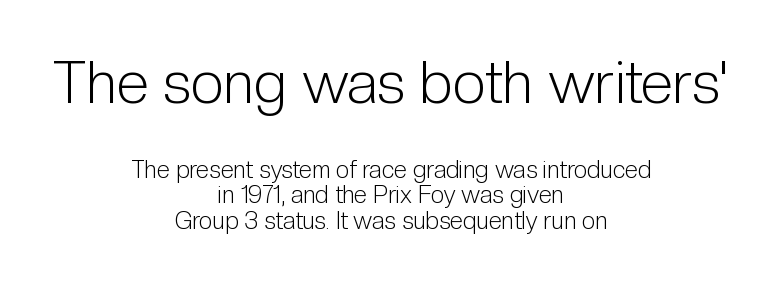
Q: Is the text bold? A: No.
Q: Is the text italic (slanted)? A: No, it is upright.
Q: Is the typeface a serif or a sans-serif typeface? A: Sans-serif.
Q: Is the text underlined? A: No.
Q: How is the paragraph aligned? A: Centered.
Q: Is the spacing between letters normal or unusually wide? A: Normal.
Q: Is the spacing between lines tight, normal or loose? A: Tight.
Q: Which block of text is set in a larger size, the first (top) or the second (bottom)? A: The first (top) one.
Q: Width (condensed, normal, or wide)? A: Condensed.
Q: Stroke contrast? A: Low.
Q: x-height? A: Medium.
Q: Monospaced? A: No.
